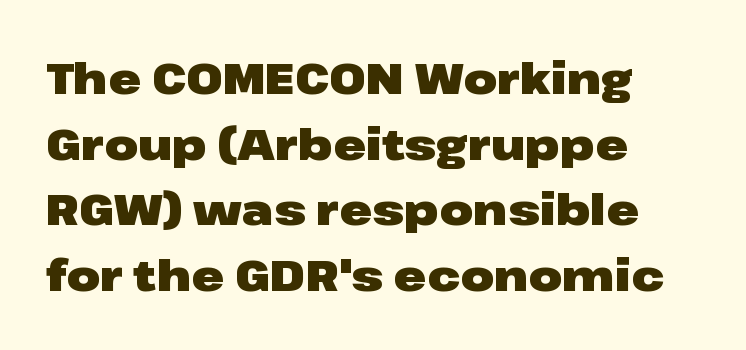
{"serif": "no", "italic": "no", "bold": "yes", "weight": "heavy", "width": "wide", "stroke_contrast": "low", "x_height": "medium", "monospaced": "no", "underline": "no", "align": "left", "line_spacing": "normal", "line_spacing_ratio": 1.49, "letter_spacing": "normal", "letter_spacing_em": 0.0, "glyph_px": 44}
